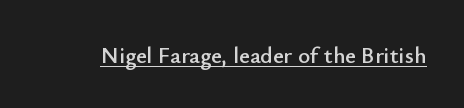
The image shows 23 px text type, upright; set normal letter spacing, underlined.
